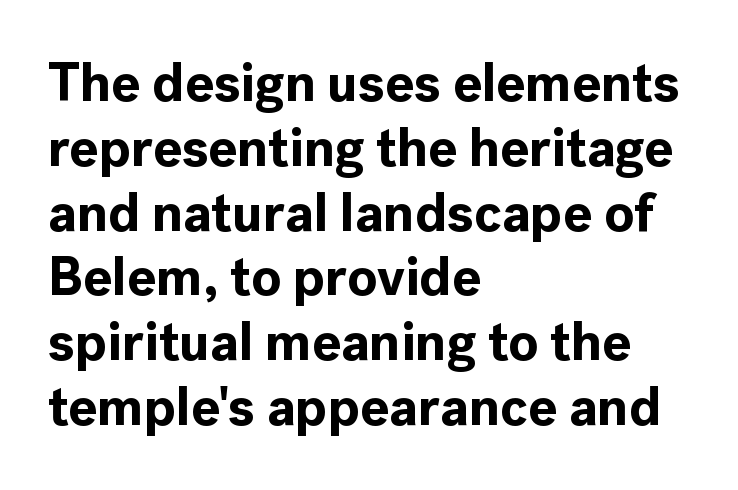
The image shows 54 px bold sans-serif type, upright; set left-aligned, line spacing 1.2x, normal letter spacing, not underlined; a medium x-height.
